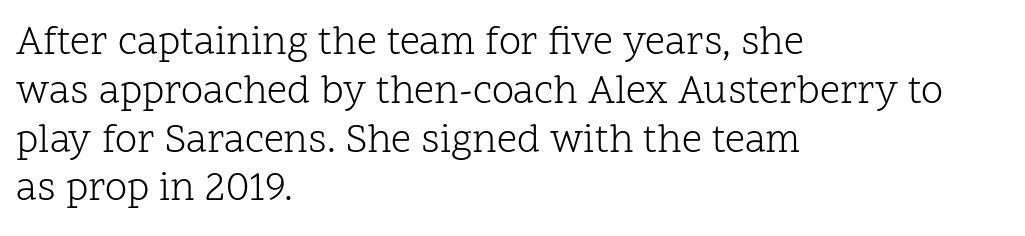
You can tell from the footed stems that serif type was used. Is the block centered? No — it sits flush against the left margin. How are the letters spaced? Ordinarily, with no added tracking. A quiet, ordinary-to-light weight characterises the typeface. The glyphs are unaccompanied by any horizontal stroke below them. These lines are rendered in a variable-pitch font.
